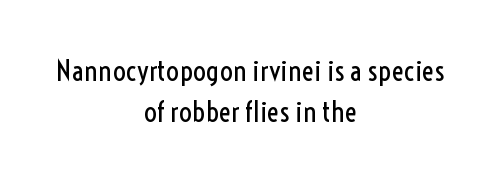
{"serif": "no", "italic": "no", "bold": "no", "weight": "regular", "width": "condensed", "x_height": "medium", "monospaced": "no", "underline": "no", "align": "center", "line_spacing": "normal", "line_spacing_ratio": 1.42, "letter_spacing": "normal", "letter_spacing_em": 0.0, "glyph_px": 29}
